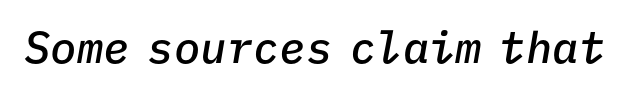
Nobody touched the tracking dial on this one. Unmarked baselines from the first word to the last. Is this a fixed-width face? Yes — each glyph sits in an identical cell. In terms of posture, this sample is oblique. The strokes are fattened partway — semibold, not bold.
